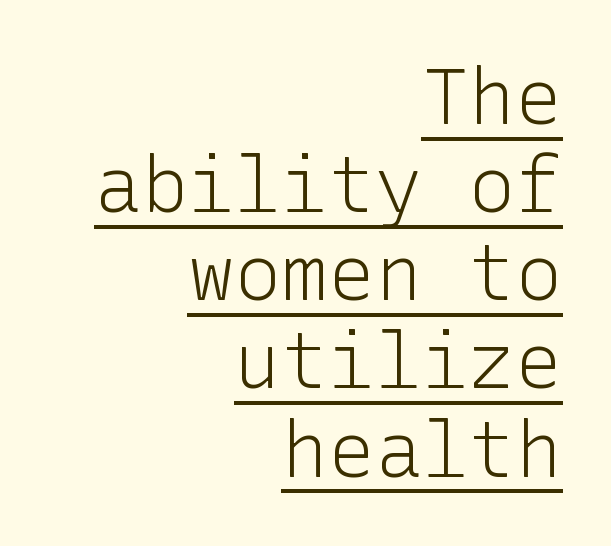
{"serif": "no", "italic": "no", "bold": "no", "weight": "light", "width": "normal", "stroke_contrast": "low", "x_height": "medium", "underline": "yes", "align": "right", "line_spacing": "tight", "line_spacing_ratio": 1.13, "letter_spacing": "normal", "letter_spacing_em": 0.0, "glyph_px": 78}
